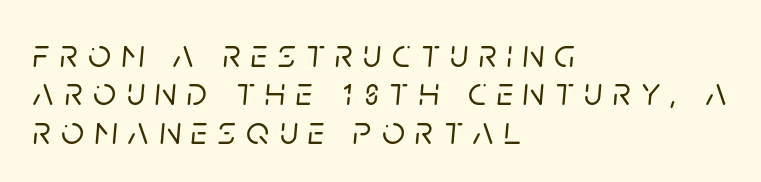
Q: Is the text italic (slanted)? A: Yes, it leans right by about 5 degrees.
Q: Is the text underlined? A: No.
Q: How is the paragraph aligned? A: Left-aligned.
Q: Is the spacing between letters normal or unusually wide? A: Unusually wide.
Q: Is the spacing between lines tight, normal or loose? A: Tight.
Q: Width (condensed, normal, or wide)? A: Normal.
Q: Stroke contrast? A: Low.
Q: x-height? A: Large.
Q: Monospaced? A: No.
